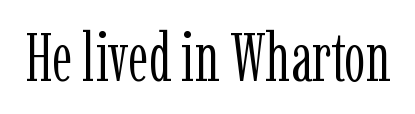
{"serif": "yes", "italic": "no", "bold": "no", "weight": "light", "width": "condensed", "stroke_contrast": "low", "x_height": "medium", "monospaced": "no", "underline": "no", "letter_spacing": "normal", "letter_spacing_em": 0.0, "glyph_px": 68}
